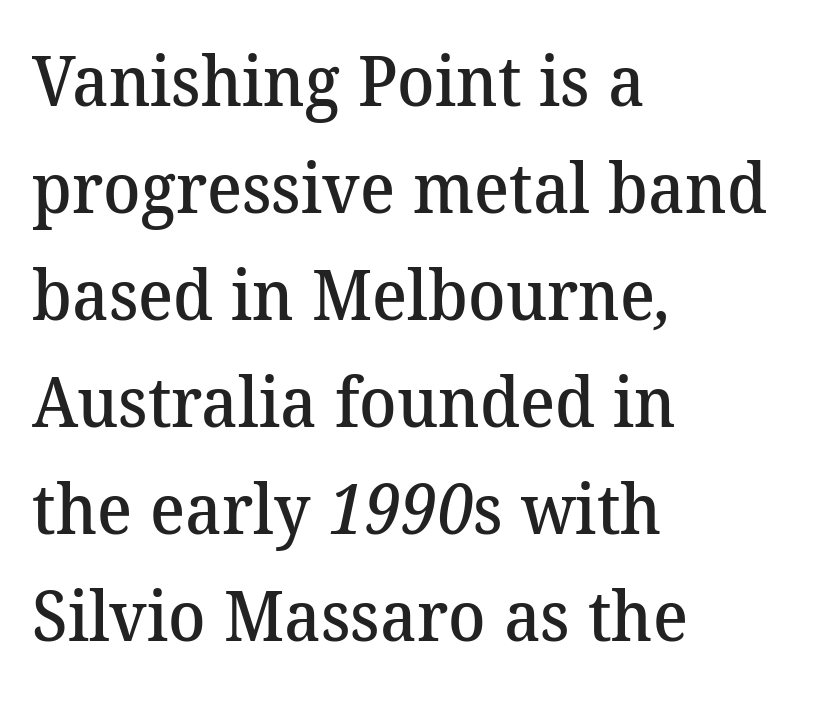
Q: Is the text bold? A: Semi-bold.
Q: Is the typeface a serif or a sans-serif typeface? A: Serif.
Q: Is the text underlined? A: No.
Q: How is the paragraph aligned? A: Left-aligned.
Q: Is the spacing between letters normal or unusually wide? A: Normal.
Q: Is the spacing between lines tight, normal or loose? A: Normal.
Q: Width (condensed, normal, or wide)? A: Normal.
Q: Stroke contrast? A: Medium.
Q: x-height? A: Medium.
Q: Monospaced? A: No.
